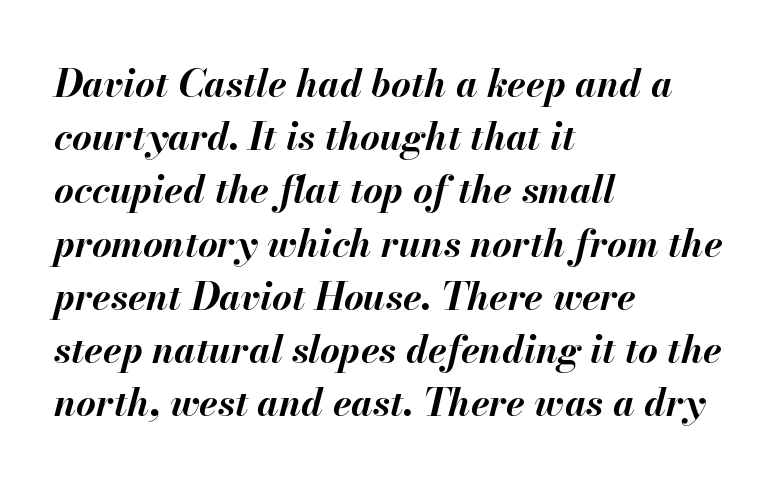
{"italic": "yes", "lean": "right", "slant_degrees": 13, "bold": "yes", "weight": "bold", "width": "normal", "stroke_contrast": "medium", "x_height": "small", "monospaced": "no", "underline": "no", "align": "left", "line_spacing": "normal", "line_spacing_ratio": 1.4, "letter_spacing": "normal", "letter_spacing_em": 0.0, "glyph_px": 38}
